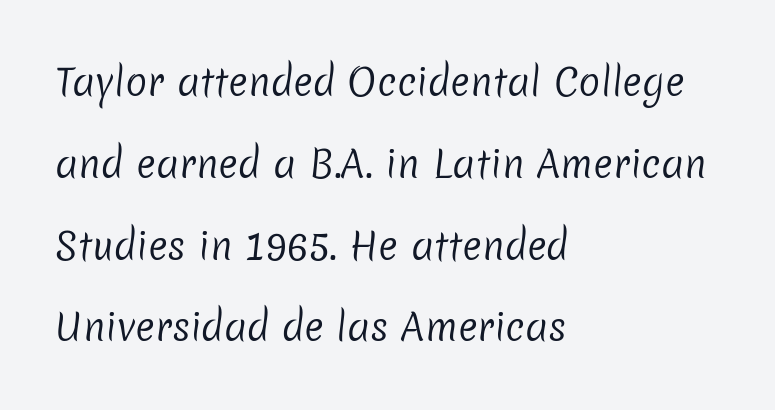
Q: Is the text bold? A: No.
Q: Is the typeface a serif or a sans-serif typeface? A: Sans-serif.
Q: Is the text underlined? A: No.
Q: How is the paragraph aligned? A: Left-aligned.
Q: Is the spacing between letters normal or unusually wide? A: Normal.
Q: Is the spacing between lines tight, normal or loose? A: Loose.
Q: Width (condensed, normal, or wide)? A: Normal.
Q: Stroke contrast? A: Low.
Q: x-height? A: Medium.
Q: Monospaced? A: No.
